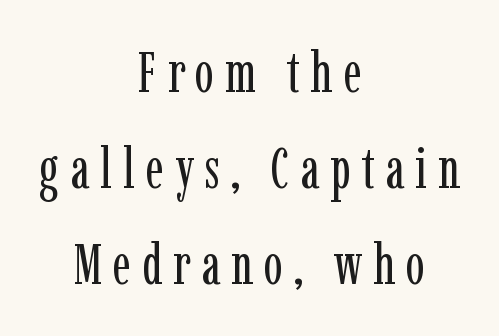
Q: Is the text bold? A: No.
Q: Is the text italic (slanted)? A: No, it is upright.
Q: Is the typeface a serif or a sans-serif typeface? A: Serif.
Q: Is the text underlined? A: No.
Q: How is the paragraph aligned? A: Centered.
Q: Is the spacing between lines tight, normal or loose? A: Normal.
Q: Width (condensed, normal, or wide)? A: Condensed.
Q: Stroke contrast? A: Low.
Q: x-height? A: Medium.
Q: Monospaced? A: No.
